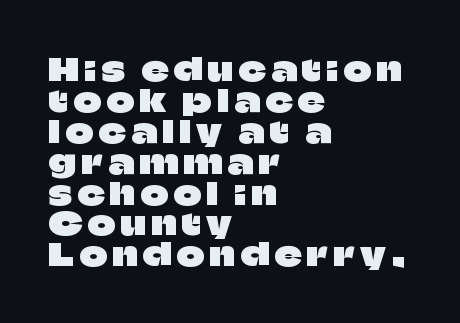
Q: Is the text italic (slanted)? A: No, it is upright.
Q: Is the typeface a serif or a sans-serif typeface? A: Sans-serif.
Q: Is the text underlined? A: No.
Q: How is the paragraph aligned? A: Left-aligned.
Q: Is the spacing between lines tight, normal or loose? A: Tight.
Q: Width (condensed, normal, or wide)? A: Normal.
Q: Stroke contrast? A: Low.
Q: x-height? A: Large.
Q: Monospaced? A: No.
